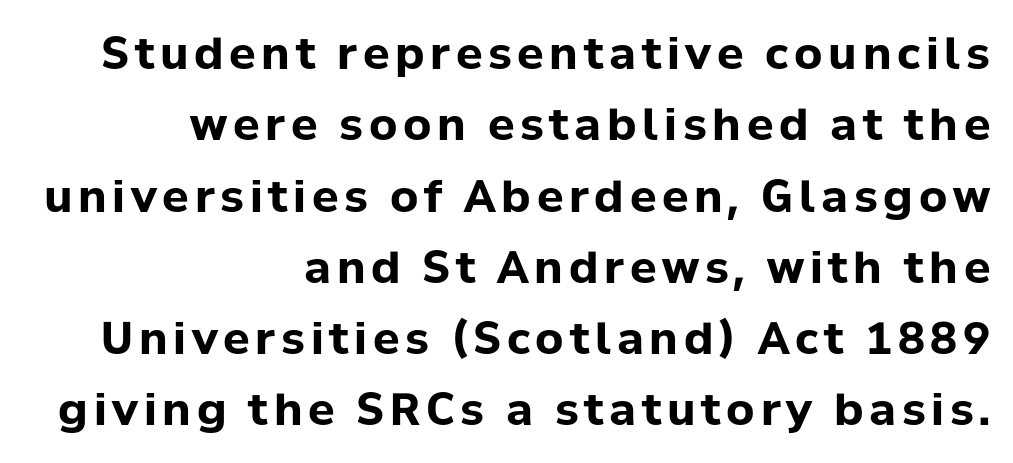
Compared with a flush-left layout, this one pins lines to the opposite, right side. The passage shown is typeset with a sans-serif family. The face used here is proportionally spaced, like ordinary book or web type. Bold? Absolutely — the strokes are thick and heavy. These lines were composed using upright roman letters.
